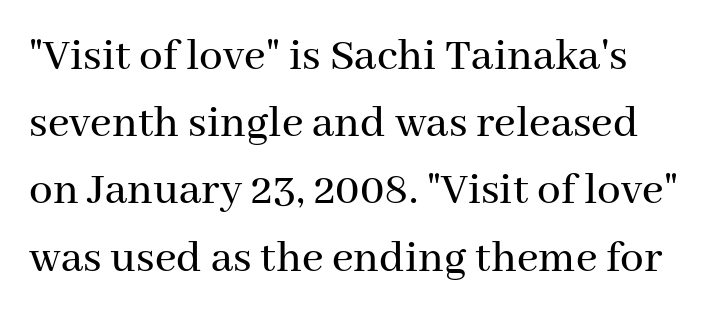
The line-height multiplier appears to be the usual default. Descender tails drop into unmarked territory. Look at the tracking — it's just the regular setting, nothing added. Do the characters align in a grid? No, the font is proportional.
